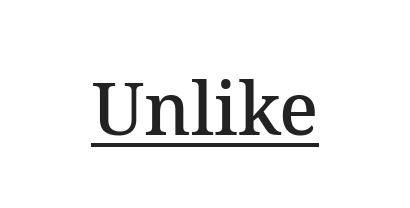
Q: Is the text bold? A: Semi-bold.
Q: Is the text italic (slanted)? A: No, it is upright.
Q: Is the typeface a serif or a sans-serif typeface? A: Serif.
Q: Is the text underlined? A: Yes.
Q: How is the paragraph aligned? A: Centered.
Q: Is the spacing between letters normal or unusually wide? A: Normal.
Q: Width (condensed, normal, or wide)? A: Normal.
Q: Stroke contrast? A: Medium.
Q: x-height? A: Medium.
Q: Monospaced? A: No.
